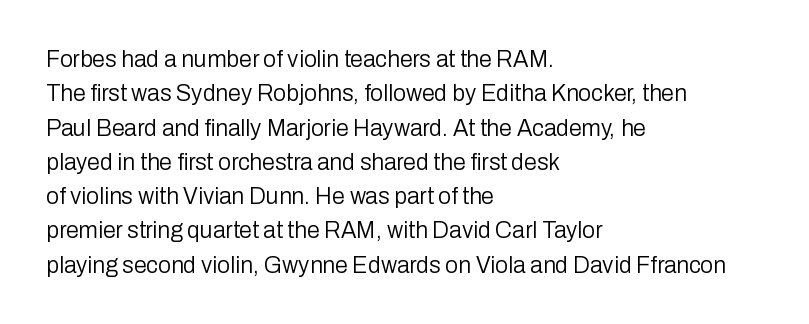
The vertical gap from one line to the next is medium. These lines were composed using upright roman letters. Horizontal alignment here is leftward, the default for most running prose. The gaps between neighbouring characters are ordinary and unremarkable. Weight: regular or lighter.
